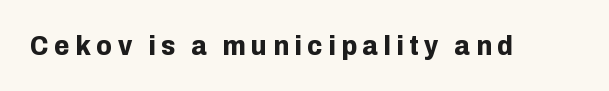
{"serif": "no", "italic": "no", "bold": "yes", "weight": "bold", "width": "normal", "stroke_contrast": "low", "x_height": "medium", "monospaced": "no", "underline": "no", "letter_spacing": "wide", "letter_spacing_em": 0.2, "glyph_px": 28}
